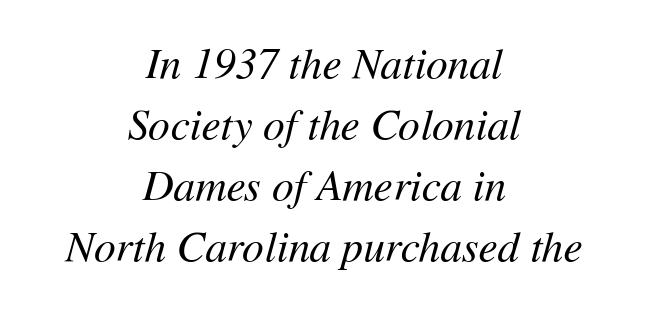
The image shows 43 px regular-weight type, italic (leaning right); set centered, normal line spacing (1.42x), normal letter spacing, not underlined; medium stroke contrast and a medium x-height.
